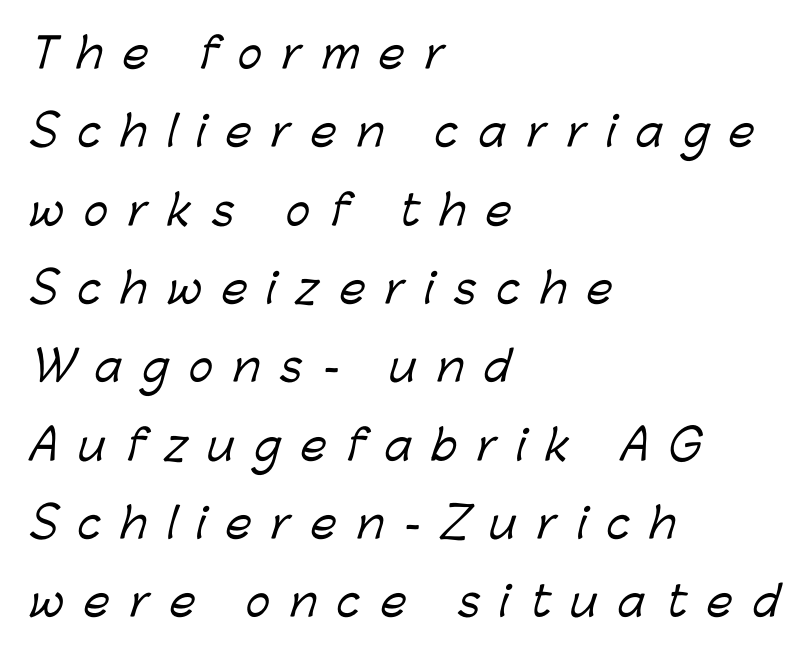
Q: Is the typeface a serif or a sans-serif typeface? A: Sans-serif.
Q: Is the text underlined? A: No.
Q: How is the paragraph aligned? A: Left-aligned.
Q: Is the spacing between letters normal or unusually wide? A: Unusually wide.
Q: Is the spacing between lines tight, normal or loose? A: Loose.
Q: Width (condensed, normal, or wide)? A: Normal.
Q: Stroke contrast? A: Low.
Q: x-height? A: Medium.
Q: Monospaced? A: No.
